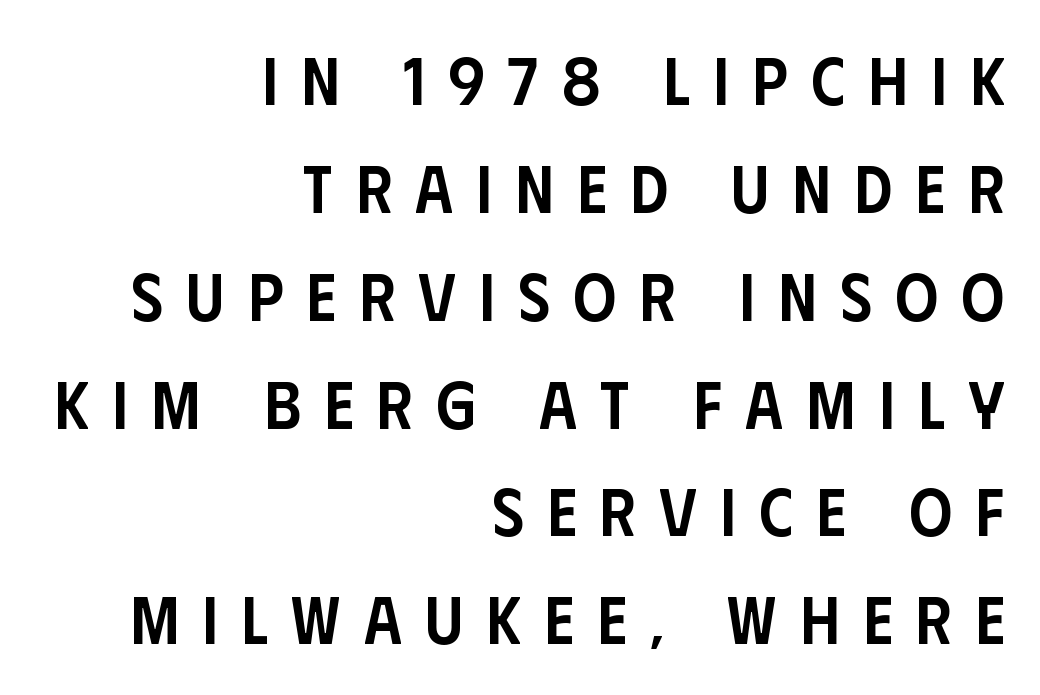
{"serif": "no", "italic": "no", "bold": "semi", "weight": "semibold", "width": "condensed", "stroke_contrast": "low", "x_height": "large", "monospaced": "no", "underline": "no", "align": "right", "line_spacing": "normal", "line_spacing_ratio": 1.61, "letter_spacing": "wide", "letter_spacing_em": 0.35, "glyph_px": 67}
